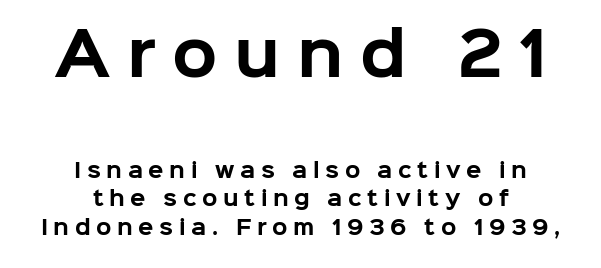
Proportional: the letters do not fall into vertical columns. Is the type bold? Yes — the strokes are clearly thick and heavy. Every row of glyphs is offset so its center matches the block's center. Nobody drew a line under any word here. The typography opts for an upright posture over an oblique one.
